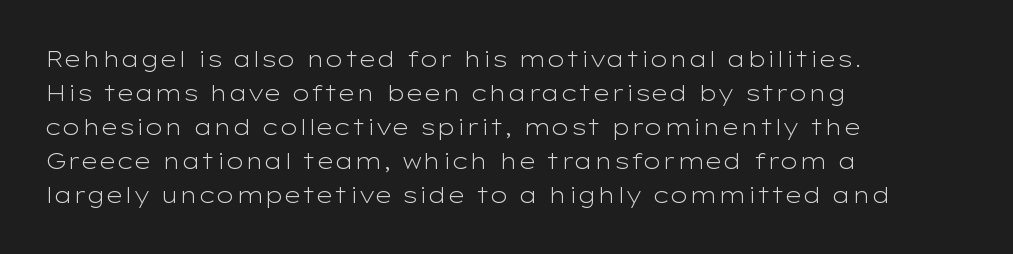
These lines stack with their left ends in a neat column. Any mark beneath the type? The region is blank. Short note: letters normally spaced. The type sits square on the baseline with zero lean.
